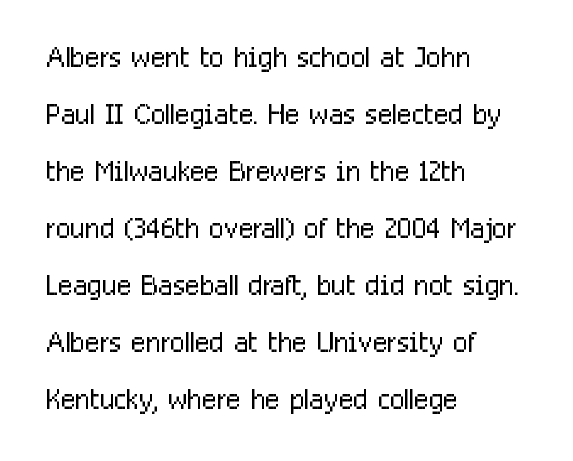
The image shows 39 px light, condensed sans-serif type, upright; set left-aligned, normal line spacing (1.46x), normal letter spacing, not underlined; low stroke contrast and a medium x-height.
